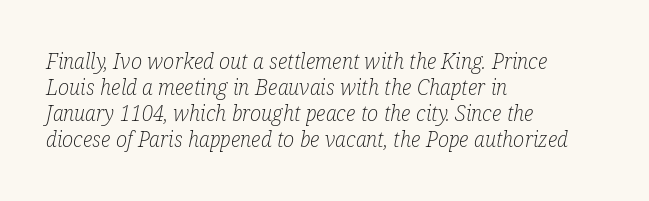
The image shows 21 px text type, italic (leaning right); set left-aligned, line spacing 1.24x, normal letter spacing, not underlined.
